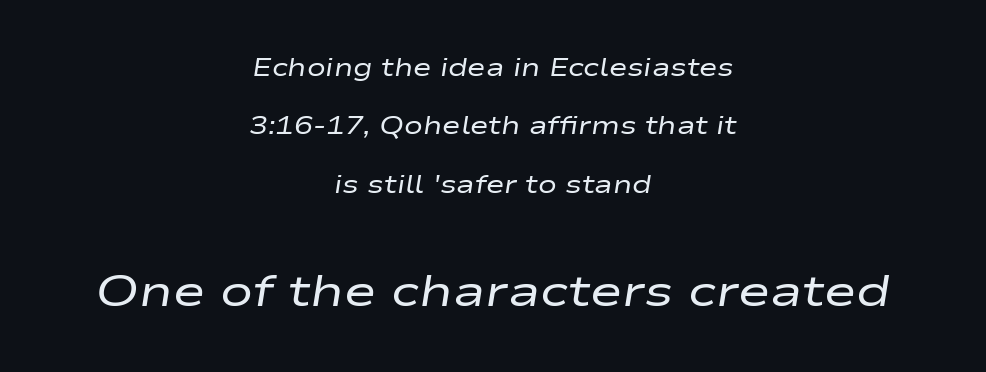
{"italic": "yes", "lean": "right", "slant_degrees": 9, "bold": "no", "weight": "regular", "width": "wide", "stroke_contrast": "low", "x_height": "medium", "monospaced": "no", "underline": "no", "align": "center", "line_spacing": "loose", "line_spacing_ratio": 2.34, "letter_spacing": "normal", "letter_spacing_em": 0.0, "larger_block": "second", "size_ratio": 1.76, "glyph_px": 44}
